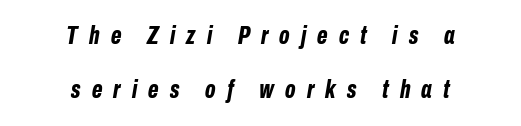
Q: Is the text bold? A: Yes.
Q: Is the text italic (slanted)? A: Yes, it leans right by about 10 degrees.
Q: Is the text underlined? A: No.
Q: How is the paragraph aligned? A: Centered.
Q: Is the spacing between letters normal or unusually wide? A: Unusually wide.
Q: Is the spacing between lines tight, normal or loose? A: Loose.
